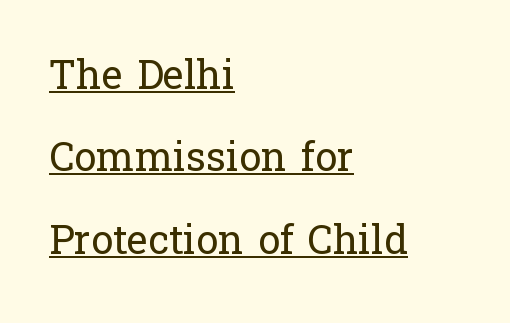
Q: Is the text bold? A: No.
Q: Is the text italic (slanted)? A: No, it is upright.
Q: Is the typeface a serif or a sans-serif typeface? A: Serif.
Q: Is the text underlined? A: Yes.
Q: How is the paragraph aligned? A: Left-aligned.
Q: Is the spacing between letters normal or unusually wide? A: Normal.
Q: Is the spacing between lines tight, normal or loose? A: Loose.
Q: Width (condensed, normal, or wide)? A: Normal.
Q: Stroke contrast? A: Low.
Q: x-height? A: Medium.
Q: Monospaced? A: No.
